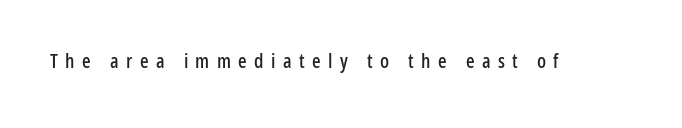
The gap between lines stays unmarked. Tracking here is generous; glyphs stand well apart from one another. You can tell it's not italic because the verticals are truly vertical.
